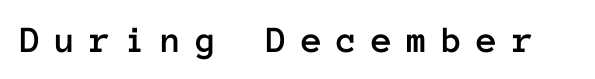
The image shows 38 px text type, upright, monospaced; set unusually wide letter spacing (+0.38 em), not underlined; low stroke contrast and a medium x-height.
